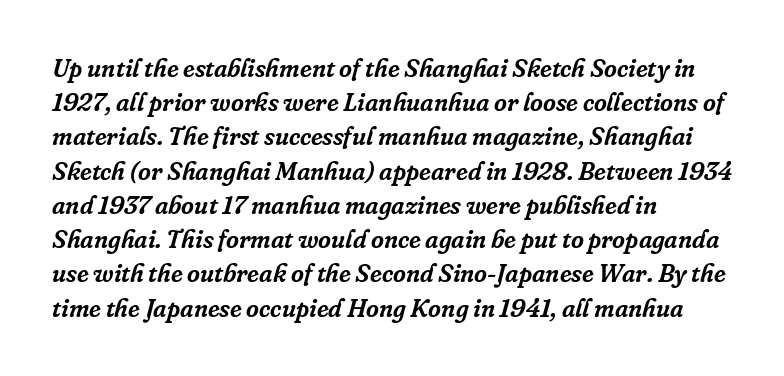
Q: Is the text italic (slanted)? A: Yes, it leans right by about 16 degrees.
Q: Is the text underlined? A: No.
Q: How is the paragraph aligned? A: Left-aligned.
Q: Is the spacing between letters normal or unusually wide? A: Normal.
Q: Is the spacing between lines tight, normal or loose? A: Normal.
